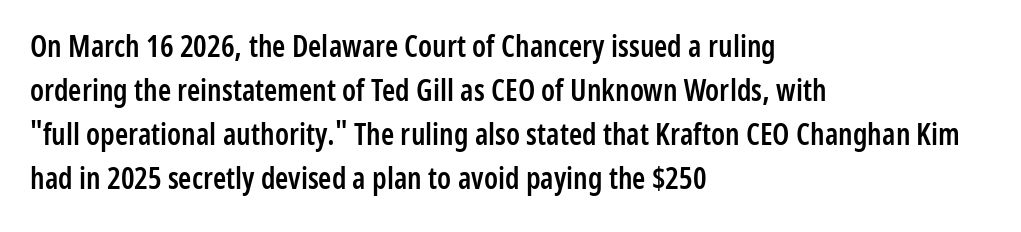
Q: Is the text bold? A: Semi-bold.
Q: Is the text italic (slanted)? A: No, it is upright.
Q: Is the typeface a serif or a sans-serif typeface? A: Sans-serif.
Q: Is the text underlined? A: No.
Q: How is the paragraph aligned? A: Left-aligned.
Q: Is the spacing between letters normal or unusually wide? A: Normal.
Q: Is the spacing between lines tight, normal or loose? A: Normal.
Q: Width (condensed, normal, or wide)? A: Condensed.
Q: Stroke contrast? A: Low.
Q: x-height? A: Medium.
Q: Monospaced? A: No.
